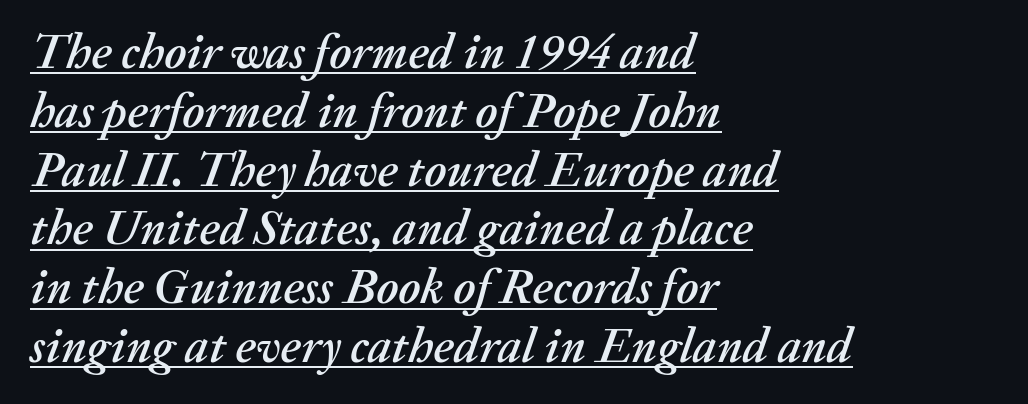
This sample has the flowing, uneven cadence of proportional lettering. Alignment: flush left. Every word sits above its own underline. If you drew a line through each stem, it would be angled. What stands out about the letter spacing? Nothing — it is the standard amount.
